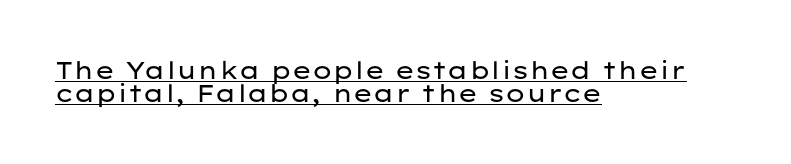
Q: Is the text bold? A: No.
Q: Is the text italic (slanted)? A: No, it is upright.
Q: Is the text underlined? A: Yes.
Q: How is the paragraph aligned? A: Left-aligned.
Q: Is the spacing between letters normal or unusually wide? A: Normal.
Q: Is the spacing between lines tight, normal or loose? A: Tight.
